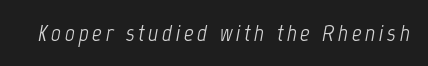
The typeface has the unassuming heft of standard copy or less. It's the slanting kind of type. Descenders hang freely into open space.
